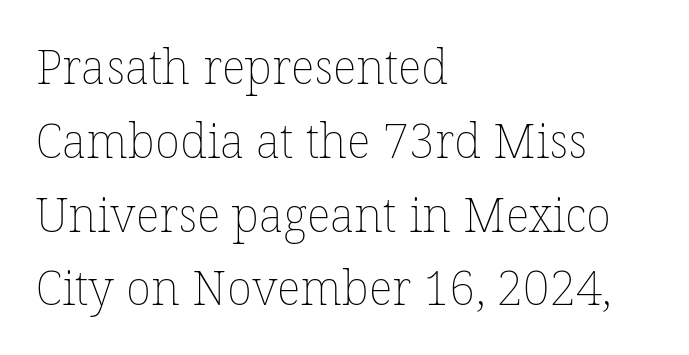
The image shows 47 px thin type, upright; set left-aligned, normal line spacing (1.57x), normal letter spacing, not underlined; low stroke contrast and a medium x-height.
